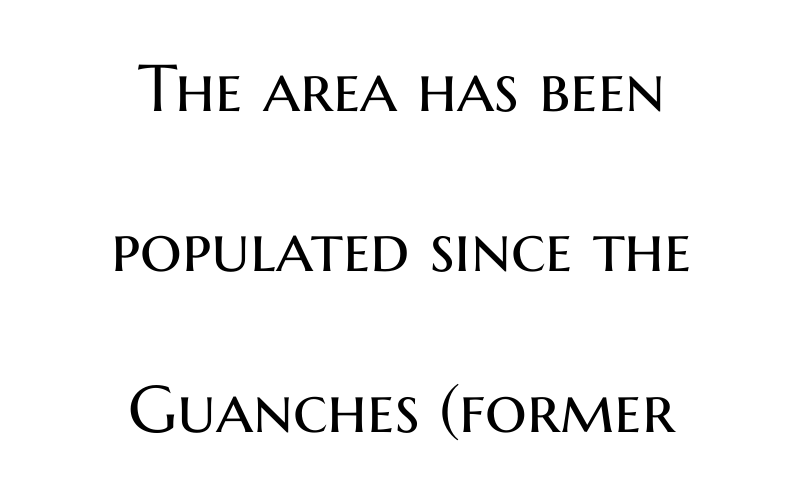
Q: Is the text bold? A: No.
Q: Is the text italic (slanted)? A: No, it is upright.
Q: Is the typeface a serif or a sans-serif typeface? A: Sans-serif.
Q: Is the text underlined? A: No.
Q: How is the paragraph aligned? A: Centered.
Q: Is the spacing between letters normal or unusually wide? A: Normal.
Q: Is the spacing between lines tight, normal or loose? A: Loose.
Q: Width (condensed, normal, or wide)? A: Normal.
Q: Stroke contrast? A: Medium.
Q: x-height? A: Medium.
Q: Monospaced? A: No.
